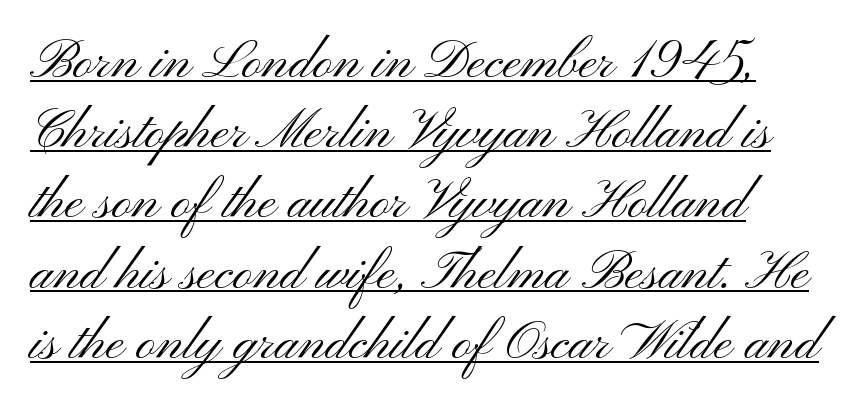
{"serif": "no", "bold": "no", "weight": "light", "width": "wide", "stroke_contrast": "medium", "x_height": "small", "monospaced": "no", "underline": "yes", "line_spacing": "normal", "line_spacing_ratio": 1.3, "letter_spacing": "normal", "letter_spacing_em": 0.0, "glyph_px": 54}
